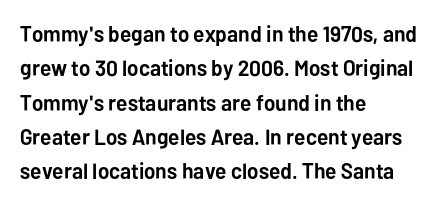
Upright lettering throughout. Just letters on the line, the space beneath them empty. The vertical gap from one line to the next is medium. Strong, thick strokes mark this as bold type. Short and long lines alike share a common starting point at left.
